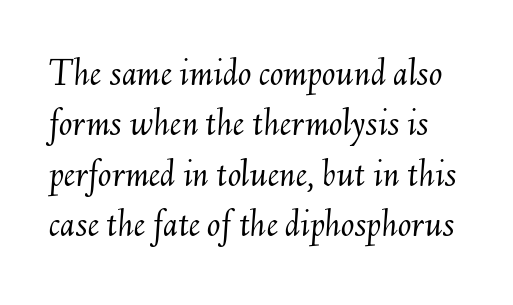
Q: Is the text bold? A: No.
Q: Is the text italic (slanted)? A: Yes, it leans right by about 6 degrees.
Q: Is the text underlined? A: No.
Q: Is the spacing between letters normal or unusually wide? A: Normal.
Q: Is the spacing between lines tight, normal or loose? A: Normal.
Q: Width (condensed, normal, or wide)? A: Normal.
Q: Stroke contrast? A: Medium.
Q: x-height? A: Small.
Q: Monospaced? A: No.
